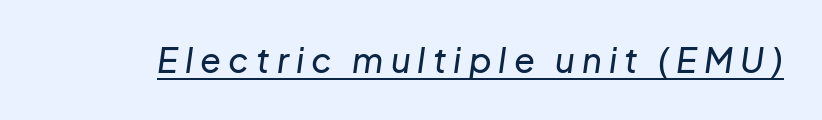
The image shows 34 px text type, italic (leaning right); set unusually wide letter spacing (+0.21 em), underlined; low stroke contrast and a medium x-height.
